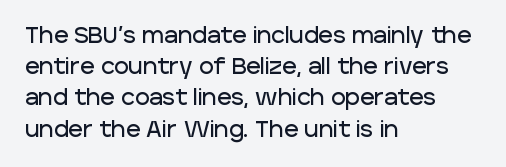
{"italic": "no", "underline": "no", "align": "left", "line_spacing": "normal", "line_spacing_ratio": 1.42, "letter_spacing": "normal", "letter_spacing_em": 0.0, "glyph_px": 22}
